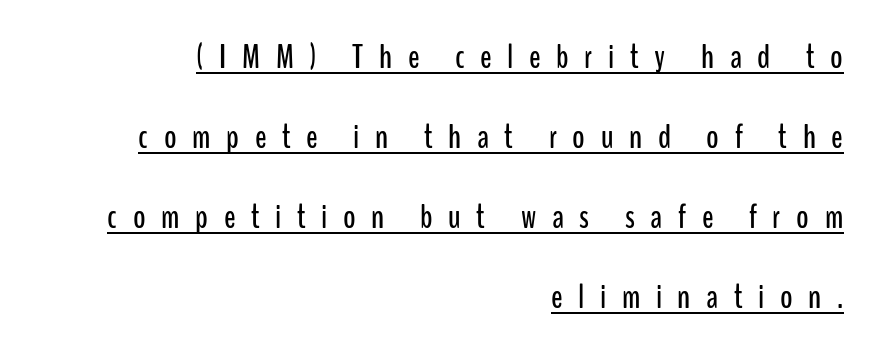
Horizontal bands of white between lines are thick stripes. Line ends are locked; line starts wander. The lettering holds an erect, upright posture throughout. The passage shown is typed in a proportional face where columns would drift.
